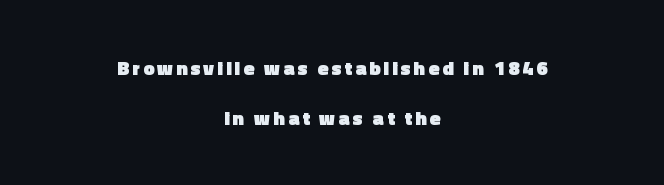
The image shows 20 px bold type, upright; set centered, loose line spacing (2.48x), not underlined.
